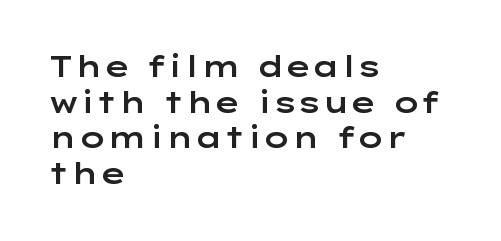
The passage is arranged the way most books set body copy — flush left. Students, note that the glyphs here touch the page at normal intervals. Are there feet on the stems? There aren't — it's a sans. These lines are rendered in a variable-pitch font. Check under the words: just untouched page.
